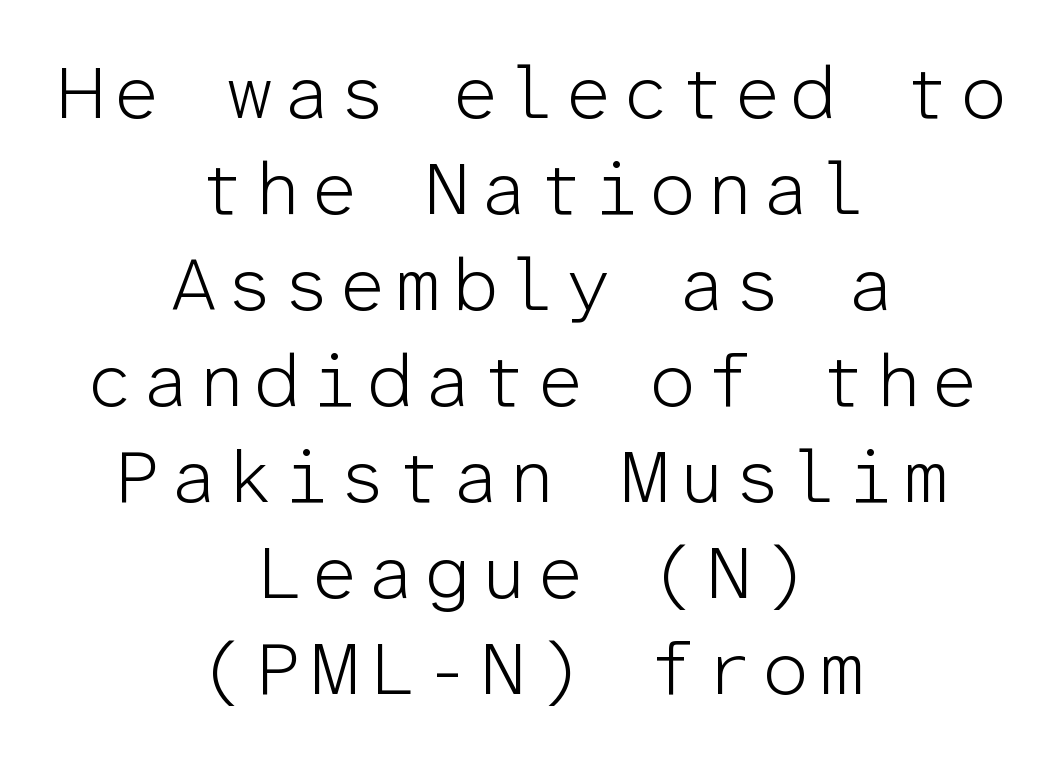
Q: Is the text bold? A: No.
Q: Is the text italic (slanted)? A: No, it is upright.
Q: Is the typeface a serif or a sans-serif typeface? A: Sans-serif.
Q: Is the text underlined? A: No.
Q: How is the paragraph aligned? A: Centered.
Q: Is the spacing between lines tight, normal or loose? A: Normal.
Q: Width (condensed, normal, or wide)? A: Normal.
Q: Stroke contrast? A: Low.
Q: x-height? A: Medium.
Q: Monospaced? A: Yes.
